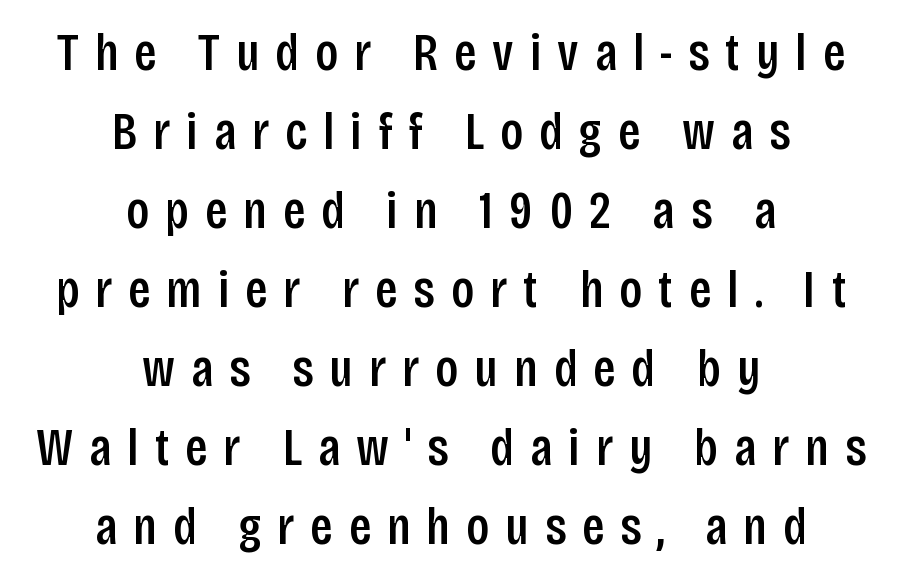
The image shows 53 px semibold, condensed sans-serif type, upright; set centered, normal line spacing (1.49x), unusually wide letter spacing (+0.3 em), not underlined; low stroke contrast and a large x-height.
